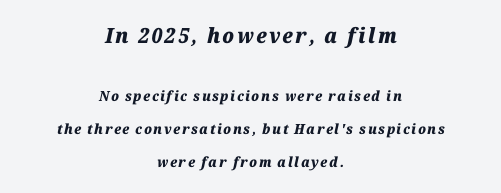
The image shows 21 px bold type, italic (leaning right); set centered, loose line spacing (2.36x), not underlined; the first (top) block is 1.5x larger.
